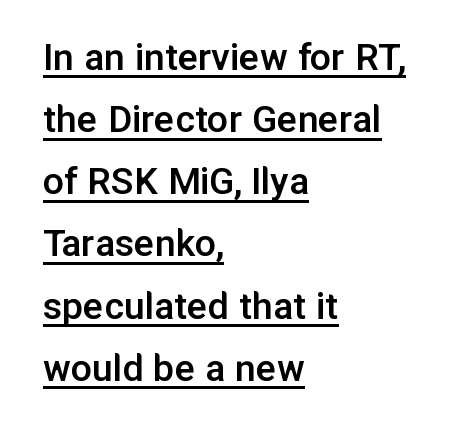
{"serif": "no", "italic": "no", "bold": "semi", "weight": "semibold", "width": "normal", "stroke_contrast": "low", "x_height": "medium", "monospaced": "no", "underline": "yes", "align": "left", "line_spacing": "normal", "line_spacing_ratio": 1.48, "letter_spacing": "normal", "letter_spacing_em": 0.0, "glyph_px": 42}
